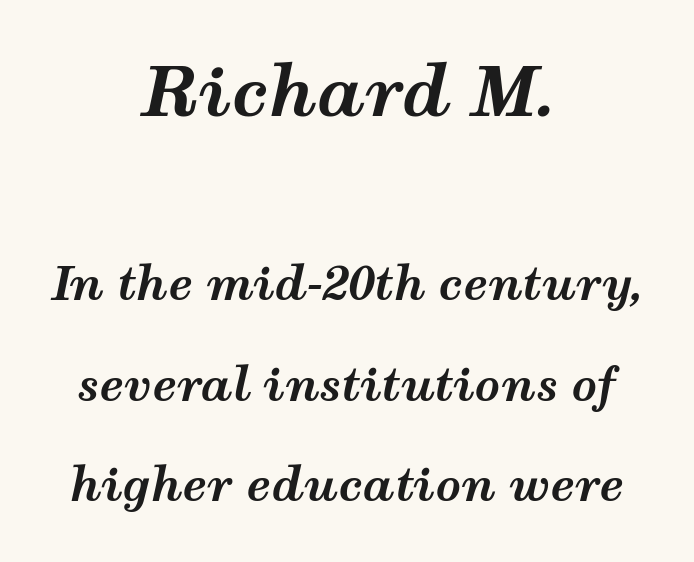
{"italic": "yes", "lean": "right", "slant_degrees": 12, "bold": "yes", "weight": "bold", "width": "wide", "stroke_contrast": "medium", "x_height": "medium", "monospaced": "no", "underline": "no", "align": "center", "line_spacing": "loose", "line_spacing_ratio": 2.24, "letter_spacing": "normal", "letter_spacing_em": 0.0, "larger_block": "first", "size_ratio": 1.51, "glyph_px": 68}
